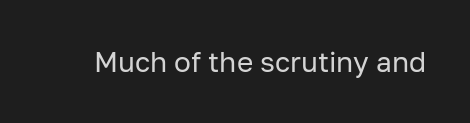
The image shows 28 px regular-weight sans-serif type, upright; set normal letter spacing, not underlined; low stroke contrast and a medium x-height.
